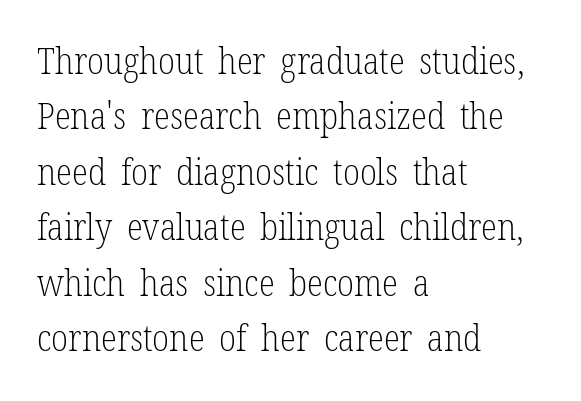
{"serif": "yes", "italic": "no", "bold": "no", "weight": "light", "width": "condensed", "stroke_contrast": "low", "x_height": "medium", "monospaced": "no", "underline": "no", "align": "left", "line_spacing": "normal", "line_spacing_ratio": 1.5, "letter_spacing": "normal", "letter_spacing_em": 0.0, "glyph_px": 37}
